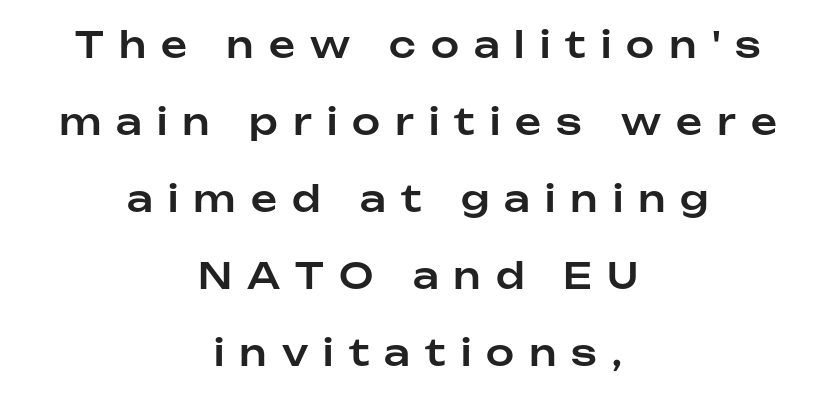
The image shows 36 px sans-serif type, upright; set centered, loose line spacing (2.14x), unusually wide letter spacing (+0.42 em), not underlined; low stroke contrast and a medium x-height.
